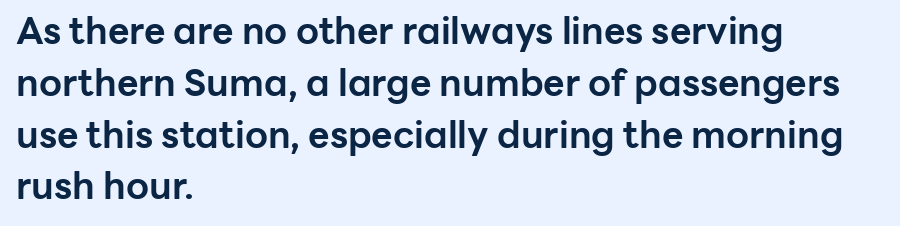
{"serif": "no", "italic": "no", "bold": "yes", "weight": "bold", "width": "normal", "stroke_contrast": "low", "x_height": "medium", "monospaced": "no", "underline": "no", "align": "left", "line_spacing": "normal", "line_spacing_ratio": 1.4, "letter_spacing": "normal", "letter_spacing_em": 0.0, "glyph_px": 37}
